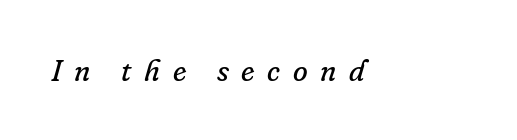
The image shows 30 px regular-weight serif type, italic (leaning right); set unusually wide letter spacing (+0.42 em), not underlined; low stroke contrast and a small x-height.
